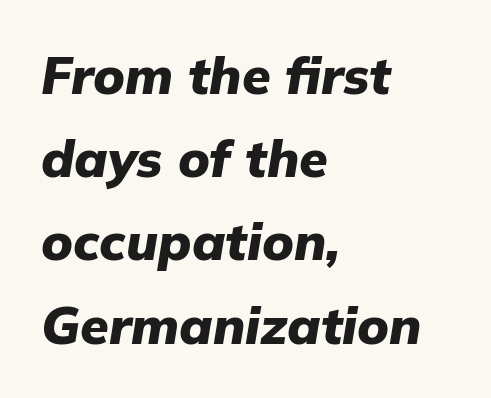
Q: Is the text bold? A: Yes.
Q: Is the text italic (slanted)? A: Yes, it leans right by about 9 degrees.
Q: Is the text underlined? A: No.
Q: How is the paragraph aligned? A: Left-aligned.
Q: Is the spacing between letters normal or unusually wide? A: Normal.
Q: Is the spacing between lines tight, normal or loose? A: Normal.
Q: Width (condensed, normal, or wide)? A: Normal.
Q: Stroke contrast? A: Low.
Q: x-height? A: Medium.
Q: Monospaced? A: No.
